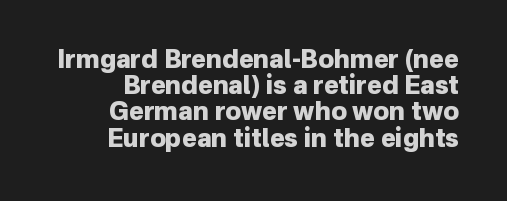
Every stem runs plumb, perpendicular to the baseline. The sample has been set heavy, in full bold. Words float on clear page, feet unadorned. Nobody touched the tracking dial on this one. The rendering uses a small line-height, squeezing the rows.
